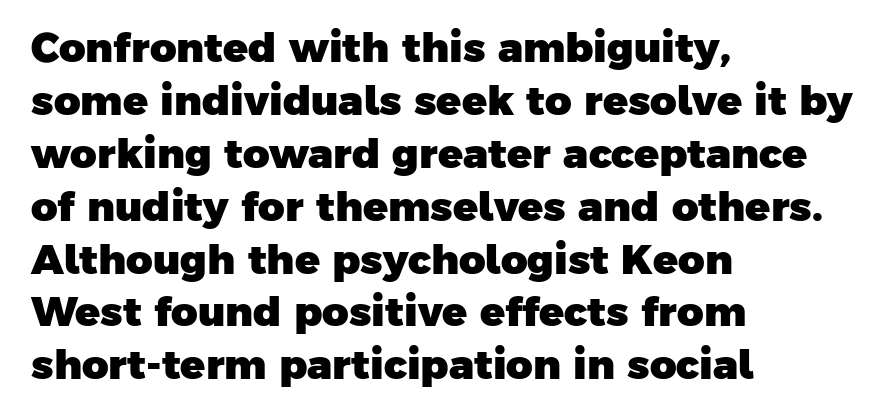
The image shows 41 px heavy sans-serif type; set left-aligned, normal line spacing (1.29x), normal letter spacing, not underlined; low stroke contrast and a medium x-height.
